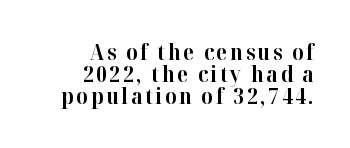
Q: Is the text bold? A: Yes.
Q: Is the text italic (slanted)? A: No, it is upright.
Q: Is the text underlined? A: No.
Q: How is the paragraph aligned? A: Right-aligned.
Q: Is the spacing between lines tight, normal or loose? A: Tight.
